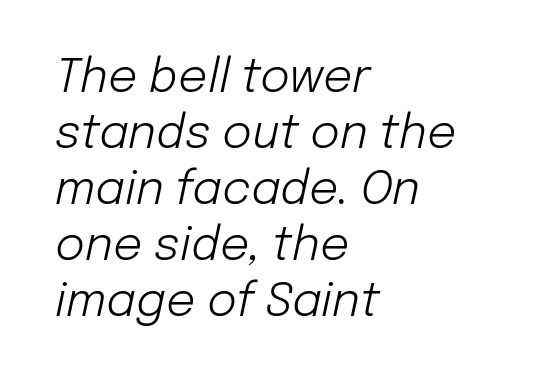
{"italic": "yes", "lean": "right", "slant_degrees": 12, "bold": "no", "weight": "light", "width": "normal", "stroke_contrast": "low", "x_height": "medium", "monospaced": "no", "underline": "no", "align": "left", "line_spacing_ratio": 1.22, "letter_spacing": "normal", "letter_spacing_em": 0.0, "glyph_px": 46}
